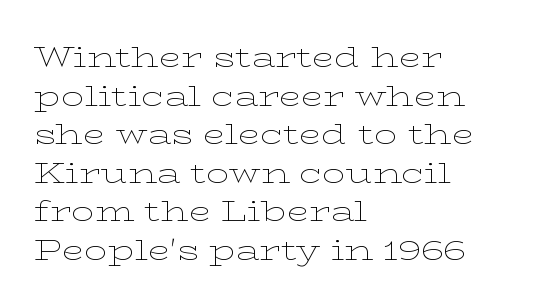
Q: Is the text bold? A: No.
Q: Is the text italic (slanted)? A: No, it is upright.
Q: Is the typeface a serif or a sans-serif typeface? A: Serif.
Q: Is the text underlined? A: No.
Q: How is the paragraph aligned? A: Left-aligned.
Q: Is the spacing between letters normal or unusually wide? A: Normal.
Q: Is the spacing between lines tight, normal or loose? A: Normal.
Q: Width (condensed, normal, or wide)? A: Wide.
Q: Stroke contrast? A: Low.
Q: x-height? A: Medium.
Q: Monospaced? A: No.
